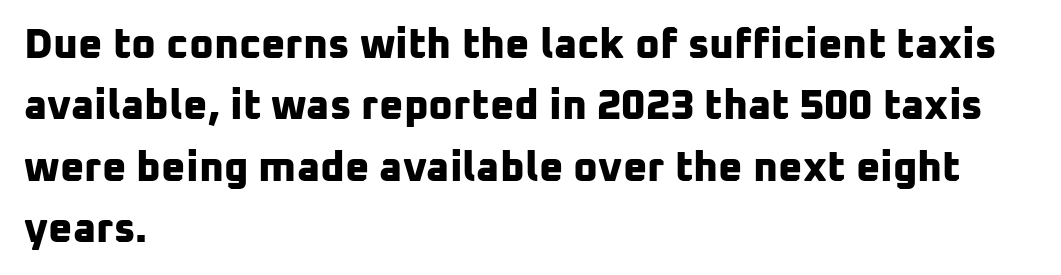
Q: Is the text bold? A: Yes.
Q: Is the typeface a serif or a sans-serif typeface? A: Sans-serif.
Q: Is the text underlined? A: No.
Q: How is the paragraph aligned? A: Left-aligned.
Q: Is the spacing between letters normal or unusually wide? A: Normal.
Q: Is the spacing between lines tight, normal or loose? A: Normal.
Q: Width (condensed, normal, or wide)? A: Normal.
Q: Stroke contrast? A: Low.
Q: x-height? A: Medium.
Q: Monospaced? A: No.
